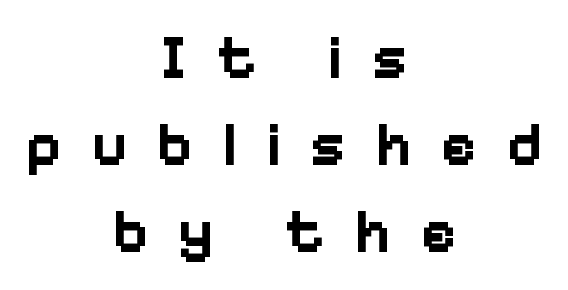
{"serif": "no", "italic": "no", "bold": "yes", "weight": "bold", "width": "normal", "stroke_contrast": "low", "x_height": "medium", "monospaced": "no", "underline": "no", "align": "center", "line_spacing": "normal", "line_spacing_ratio": 1.43, "letter_spacing": "wide", "letter_spacing_em": 0.47, "glyph_px": 61}
